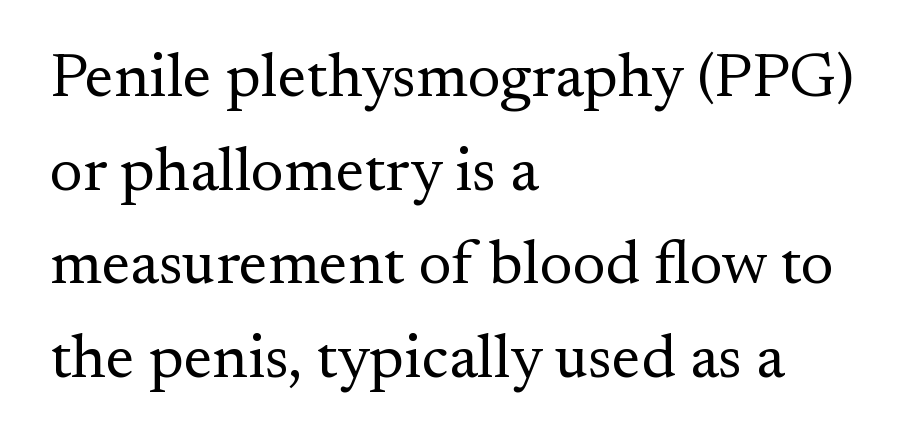
Q: Is the text bold? A: No.
Q: Is the text italic (slanted)? A: No, it is upright.
Q: Is the typeface a serif or a sans-serif typeface? A: Serif.
Q: Is the text underlined? A: No.
Q: How is the paragraph aligned? A: Left-aligned.
Q: Is the spacing between letters normal or unusually wide? A: Normal.
Q: Is the spacing between lines tight, normal or loose? A: Normal.
Q: Width (condensed, normal, or wide)? A: Normal.
Q: Stroke contrast? A: Medium.
Q: x-height? A: Small.
Q: Monospaced? A: No.
